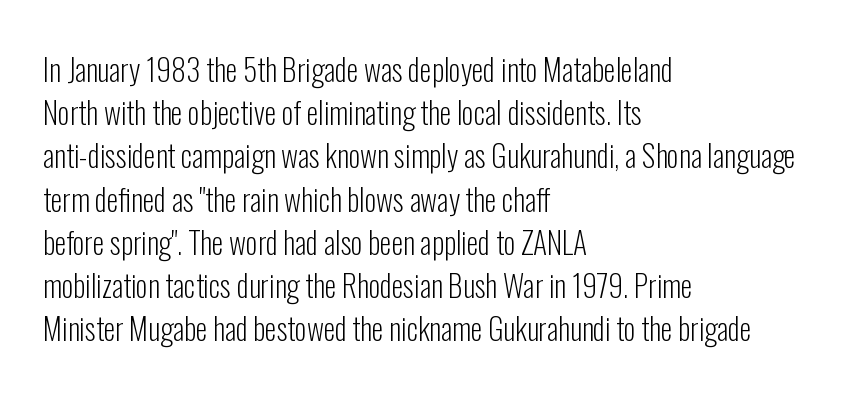
Upright lettering throughout. The space beneath each line is pristine and unruled. Honestly, the letter spacing is just normal — you wouldn't notice it. The designer went with a sans here, leaving each stem footless. Vertical stems look standard width or narrower in stroke.
